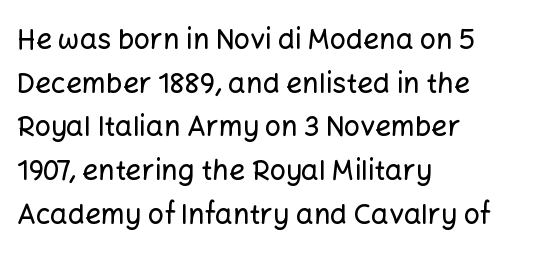
Unmarked baselines from the first word to the last. Honestly, the row spacing looks completely unremarkable. Notice how the passage keeps a crisp vertical edge on the left only. The horizontal fit of the characters is conventional and even. No italicization has been applied; the sample stays upright.
